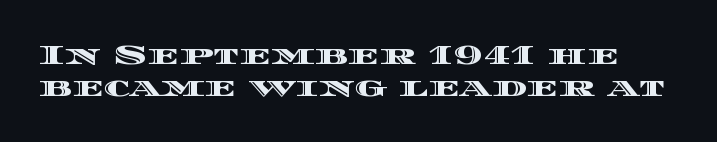
Q: Is the text italic (slanted)? A: No, it is upright.
Q: Is the text underlined? A: No.
Q: Is the spacing between letters normal or unusually wide? A: Normal.
